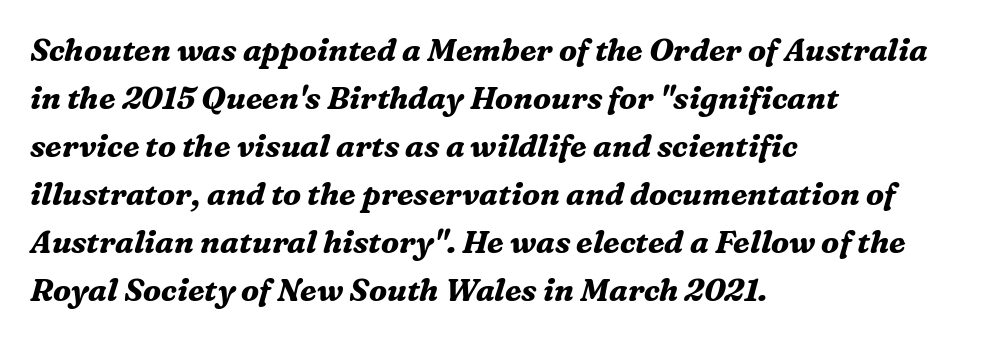
The image shows 31 px bold serif type, italic (leaning right); set left-aligned, normal line spacing (1.55x), normal letter spacing, not underlined; medium stroke contrast and a medium x-height.
